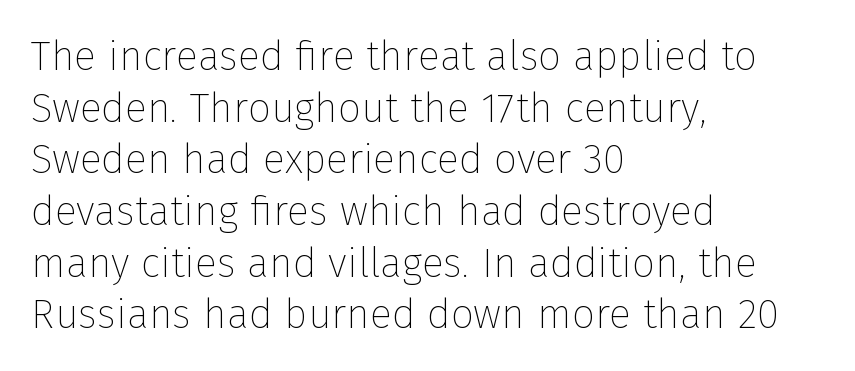
The image shows 41 px thin sans-serif type, upright; set left-aligned, normal line spacing (1.26x), normal letter spacing, not underlined; low stroke contrast and a medium x-height.
